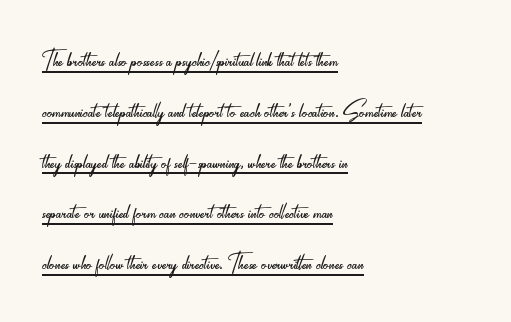
The image shows 33 px light, condensed sans-serif type; set left-aligned, normal line spacing (1.54x), normal letter spacing, underlined; low stroke contrast and a small x-height.
